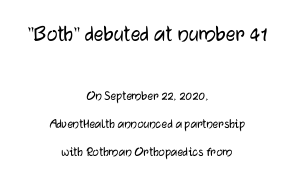
{"italic": "no", "underline": "no", "align": "center", "line_spacing": "loose", "line_spacing_ratio": 1.99, "letter_spacing": "normal", "letter_spacing_em": 0.0, "larger_block": "first", "size_ratio": 1.71, "glyph_px": 24}
